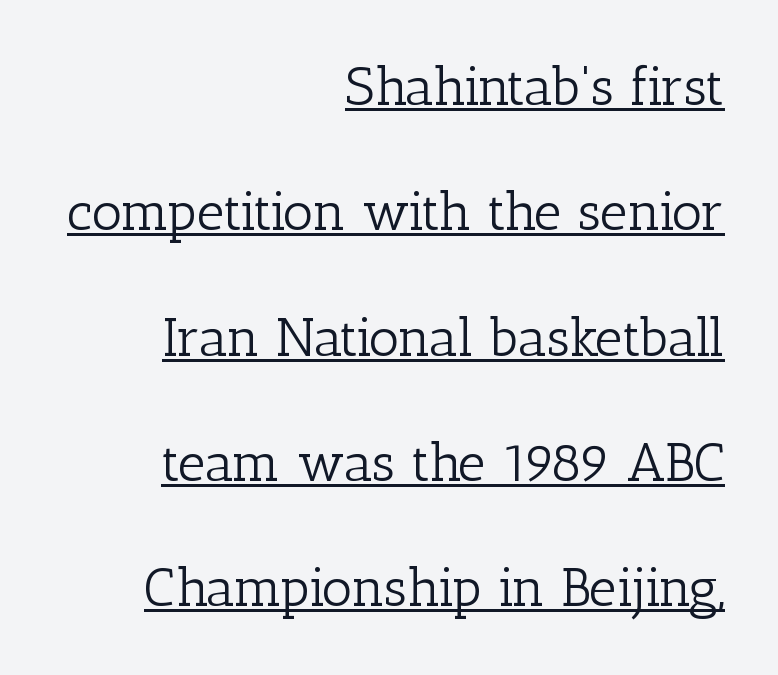
Q: Is the text bold? A: No.
Q: Is the text italic (slanted)? A: No, it is upright.
Q: Is the typeface a serif or a sans-serif typeface? A: Serif.
Q: Is the text underlined? A: Yes.
Q: How is the paragraph aligned? A: Right-aligned.
Q: Is the spacing between letters normal or unusually wide? A: Normal.
Q: Is the spacing between lines tight, normal or loose? A: Loose.
Q: Width (condensed, normal, or wide)? A: Normal.
Q: Stroke contrast? A: Low.
Q: x-height? A: Medium.
Q: Monospaced? A: No.
